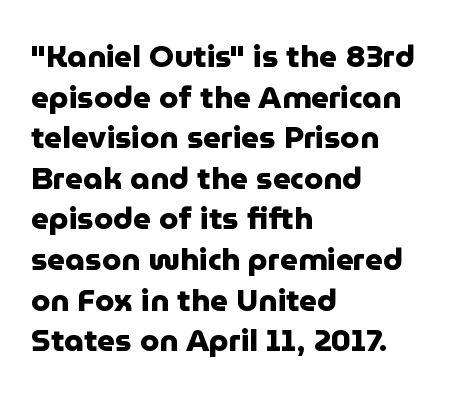
The image shows 31 px heavy sans-serif type, upright; set left-aligned, normal line spacing (1.31x), normal letter spacing, not underlined; low stroke contrast and a medium x-height.
